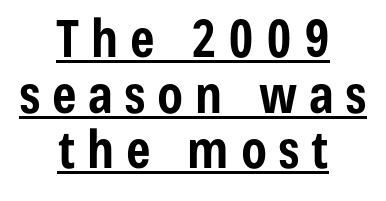
{"serif": "no", "italic": "no", "bold": "yes", "weight": "bold", "width": "condensed", "stroke_contrast": "low", "x_height": "medium", "monospaced": "no", "underline": "yes", "align": "center", "line_spacing": "tight", "line_spacing_ratio": 1.07, "letter_spacing": "wide", "letter_spacing_em": 0.23, "glyph_px": 52}
